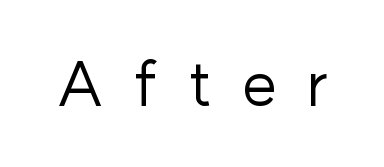
You could not count columns in this text — the font is proportionally spaced. Counters stay open thanks to moderate or lighter strokes. What kind of face is this? One without serifs — a sans. The rendering inserts visible extra space after every character. Is there any slant? The stems are plumb. Has an underline been added? It has not.
